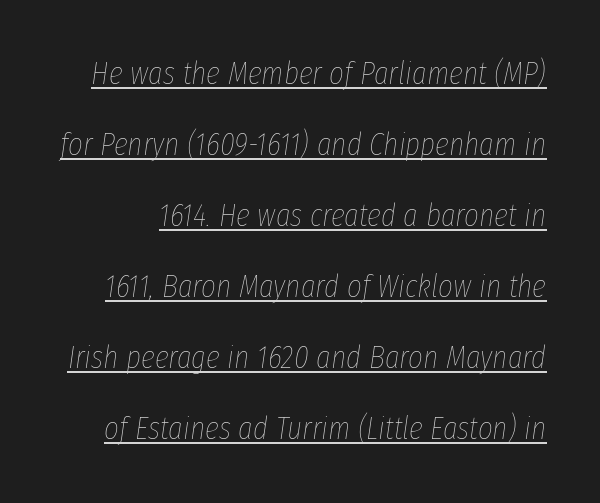
{"italic": "yes", "lean": "right", "slant_degrees": 8, "bold": "no", "weight": "thin", "width": "condensed", "stroke_contrast": "low", "x_height": "medium", "monospaced": "no", "underline": "yes", "line_spacing": "loose", "line_spacing_ratio": 2.22, "letter_spacing": "normal", "letter_spacing_em": 0.0, "glyph_px": 32}
